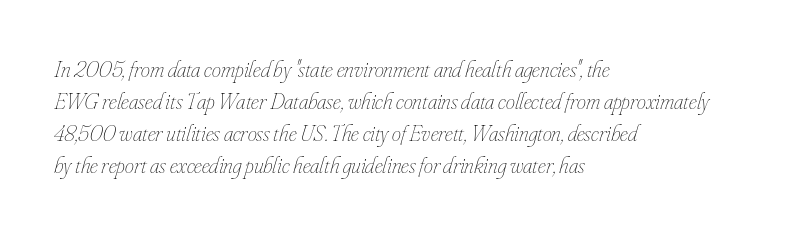
The image shows 23 px text type, italic (leaning right); set left-aligned, normal line spacing (1.39x), normal letter spacing, not underlined.
